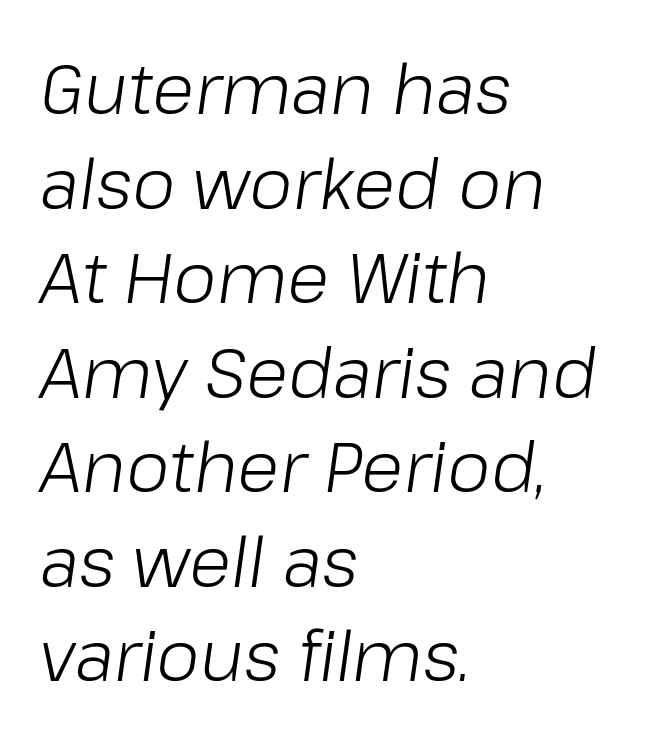
Q: Is the text bold? A: No.
Q: Is the text italic (slanted)? A: Yes, it leans right by about 8 degrees.
Q: Is the text underlined? A: No.
Q: How is the paragraph aligned? A: Left-aligned.
Q: Is the spacing between letters normal or unusually wide? A: Normal.
Q: Is the spacing between lines tight, normal or loose? A: Normal.
Q: Width (condensed, normal, or wide)? A: Normal.
Q: Stroke contrast? A: Low.
Q: x-height? A: Medium.
Q: Monospaced? A: No.
